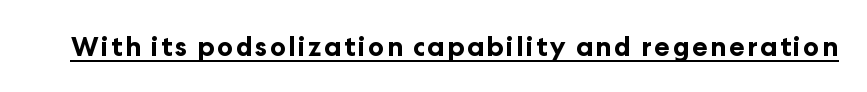
Q: Is the text bold? A: Yes.
Q: Is the text italic (slanted)? A: No, it is upright.
Q: Is the text underlined? A: Yes.
